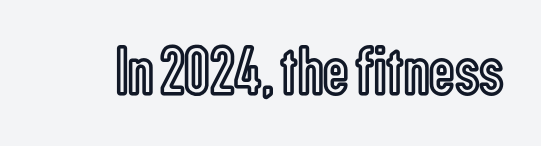
The image shows 71 px condensed type, upright; set normal letter spacing, not underlined; a medium x-height.
